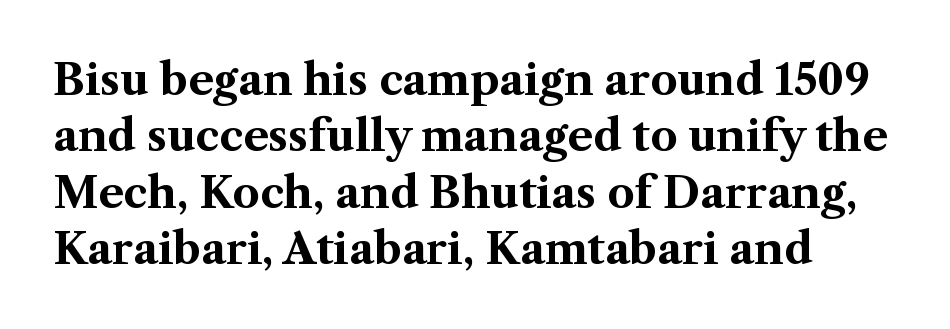
{"serif": "yes", "italic": "no", "bold": "yes", "weight": "bold", "width": "normal", "stroke_contrast": "medium", "x_height": "medium", "monospaced": "no", "underline": "no", "align": "left", "line_spacing": "normal", "line_spacing_ratio": 1.31, "letter_spacing": "normal", "letter_spacing_em": 0.0, "glyph_px": 43}
